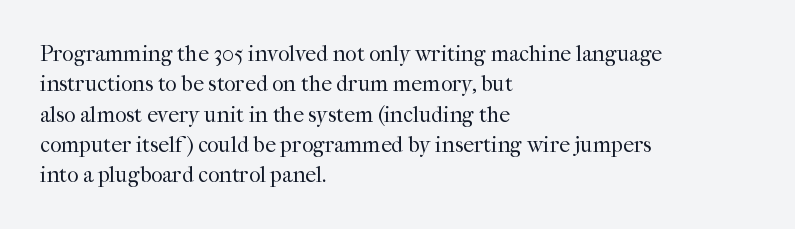
{"italic": "no", "bold": "no", "underline": "no", "align": "left", "line_spacing": "normal", "line_spacing_ratio": 1.38, "letter_spacing": "normal", "letter_spacing_em": 0.0, "glyph_px": 22}
